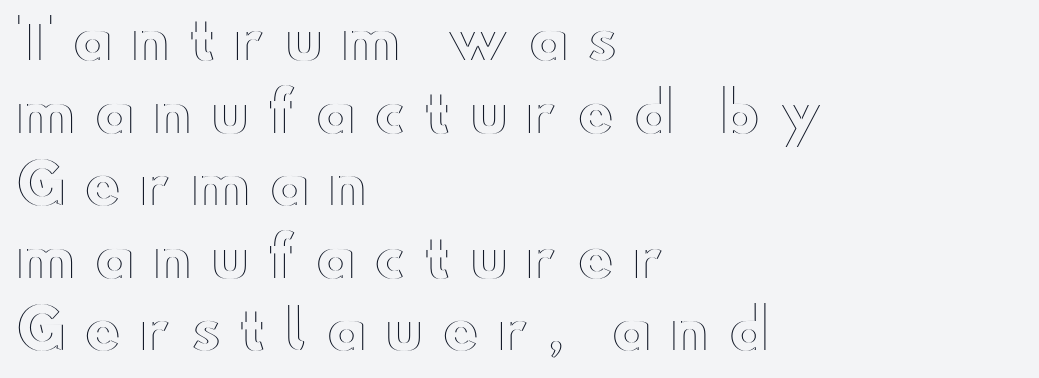
{"italic": "no", "width": "wide", "x_height": "small", "monospaced": "no", "underline": "no", "align": "left", "line_spacing": "normal", "line_spacing_ratio": 1.32, "letter_spacing": "wide", "letter_spacing_em": 0.34, "glyph_px": 55}
